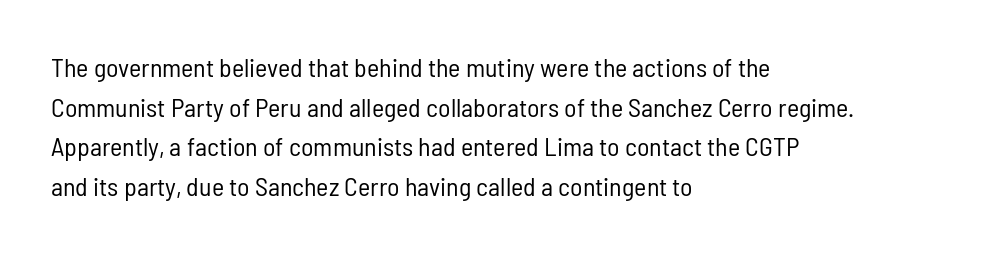
The image shows 26 px text type, upright; set left-aligned, normal line spacing (1.52x), normal letter spacing, not underlined.
